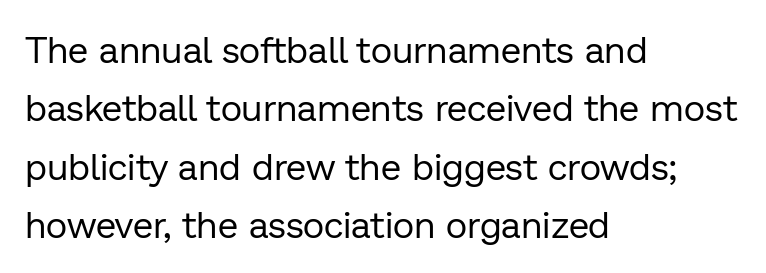
The image shows 37 px regular-weight sans-serif type, upright; set left-aligned, normal line spacing (1.58x), normal letter spacing, not underlined; low stroke contrast and a medium x-height.
